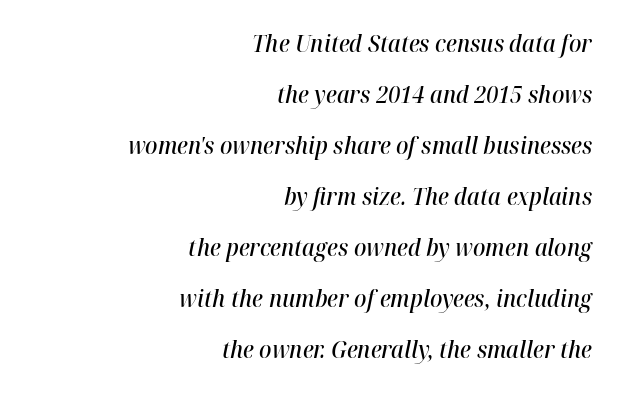
The image shows 23 px text type, italic (leaning right); set right-aligned, loose line spacing (2.22x), normal letter spacing, not underlined.
